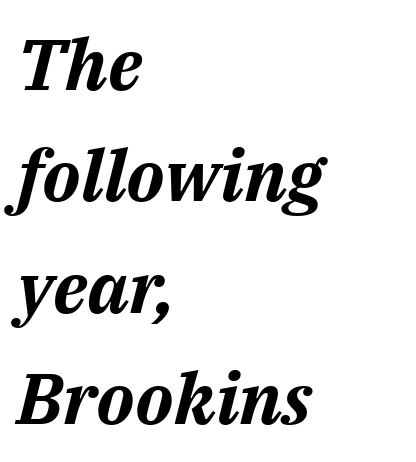
Lines of text with bare space underneath. The space between consecutive lines is moderate. Letter spacing: default. Character widths vary here, with narrow letters taking less room than wide ones. A typesetter would mark this as italic. The rendering anchors every line to the left-hand side.
